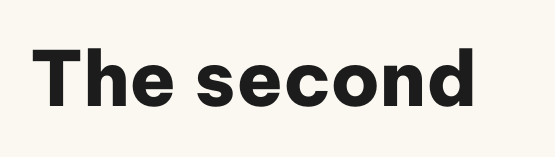
These lines keep a tight, regular rhythm from letter to letter. The type sits square on the baseline with zero lean. Descenders hang freely into open space. The characters look thick and weighty, a clear bold.
